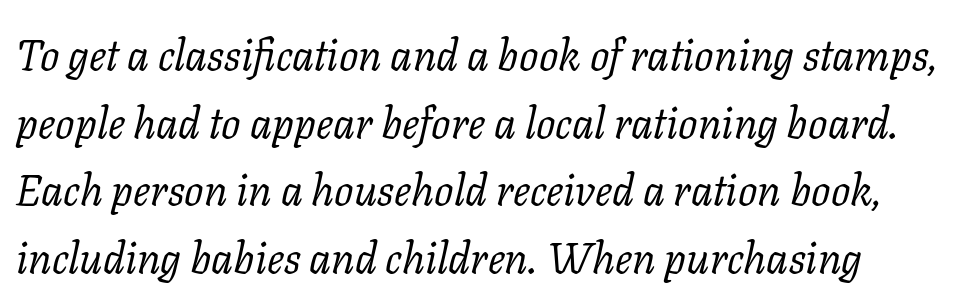
Q: Is the text bold? A: No.
Q: Is the text italic (slanted)? A: Yes, it leans right by about 11 degrees.
Q: Is the typeface a serif or a sans-serif typeface? A: Serif.
Q: Is the text underlined? A: No.
Q: Is the spacing between letters normal or unusually wide? A: Normal.
Q: Is the spacing between lines tight, normal or loose? A: Normal.
Q: Width (condensed, normal, or wide)? A: Normal.
Q: Stroke contrast? A: Low.
Q: x-height? A: Medium.
Q: Monospaced? A: No.
